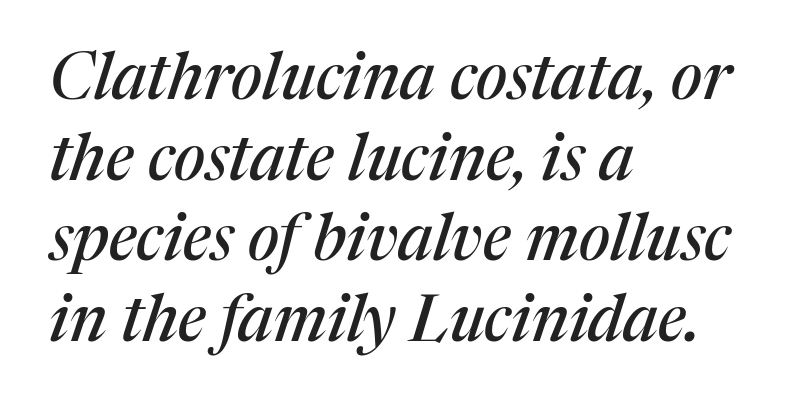
{"serif": "yes", "italic": "yes", "lean": "right", "slant_degrees": 17, "width": "normal", "stroke_contrast": "medium", "x_height": "medium", "monospaced": "no", "underline": "no", "align": "left", "line_spacing": "normal", "line_spacing_ratio": 1.26, "letter_spacing": "normal", "letter_spacing_em": 0.0, "glyph_px": 64}
